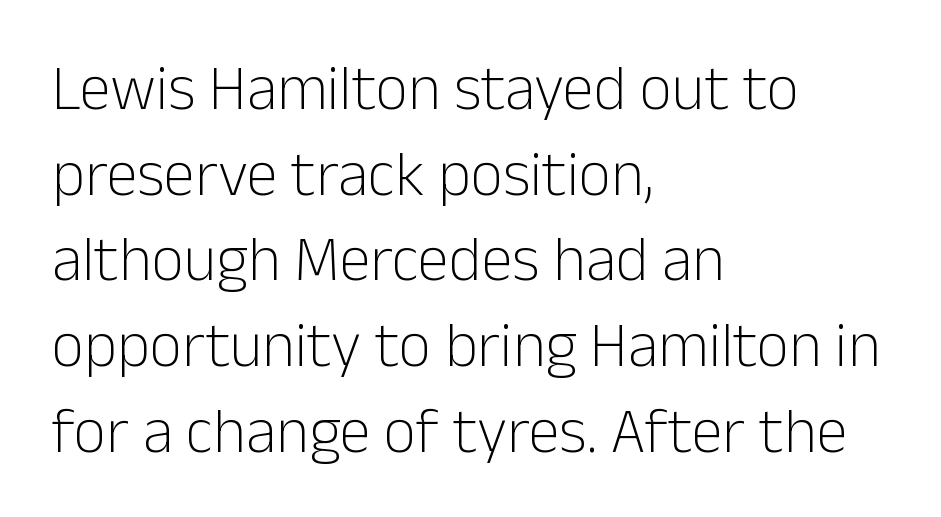
{"serif": "no", "italic": "no", "bold": "no", "weight": "light", "width": "normal", "stroke_contrast": "low", "x_height": "medium", "monospaced": "no", "underline": "no", "align": "left", "line_spacing": "normal", "line_spacing_ratio": 1.36, "letter_spacing": "normal", "letter_spacing_em": 0.0, "glyph_px": 63}
